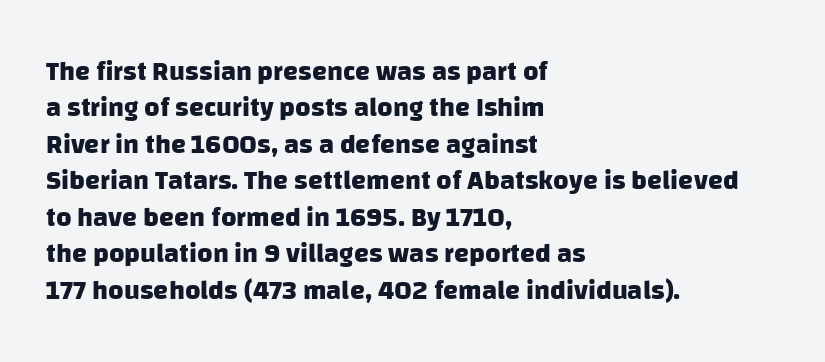
Q: Is the text bold? A: Yes.
Q: Is the text underlined? A: No.
Q: How is the paragraph aligned? A: Left-aligned.
Q: Is the spacing between letters normal or unusually wide? A: Normal.
Q: Is the spacing between lines tight, normal or loose? A: Normal.
